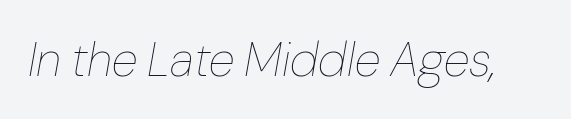
The image shows 48 px thin type, italic (leaning right); set normal letter spacing, not underlined; low stroke contrast and a medium x-height.
